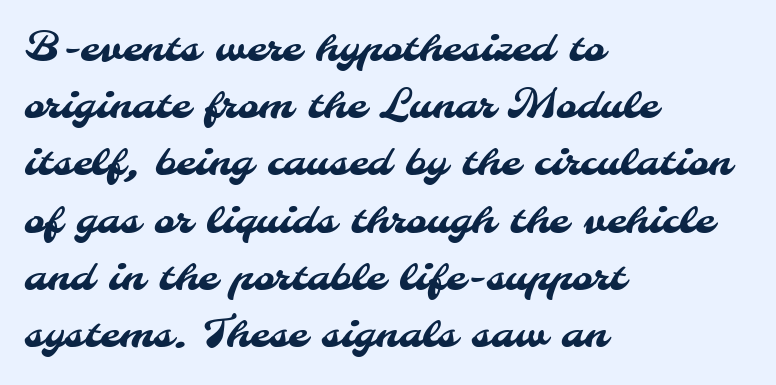
Are there feet on the stems? There aren't — it's a sans. Casual observation: everything's shoved over to the left. Check under the words: just untouched page. Think of a printed novel: that variable character pitch is what you see here. Nobody touched the tracking dial on this one. This block has exactly the height ordinary leading produces.
